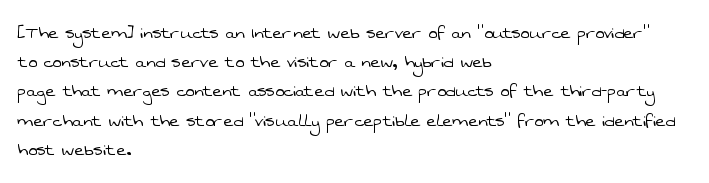
{"bold": "no", "underline": "no", "align": "left", "line_spacing": "normal", "line_spacing_ratio": 1.39, "letter_spacing": "normal", "letter_spacing_em": 0.0, "glyph_px": 21}
